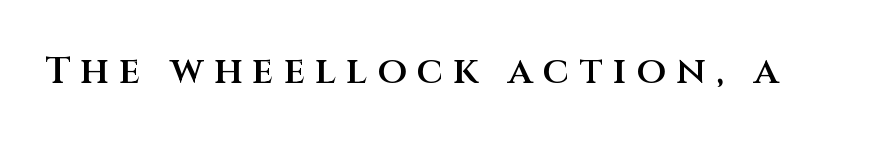
Each letter keeps its own natural width here, so spacing adapts to shape. The characters look somewhat weighty, a semibold short of true bold. The rendering inserts visible extra space after every character. Underlining? Definitely not there. The characters display no serif detailing; their extremities are plain. You can tell it's not italic because the verticals are truly vertical.
